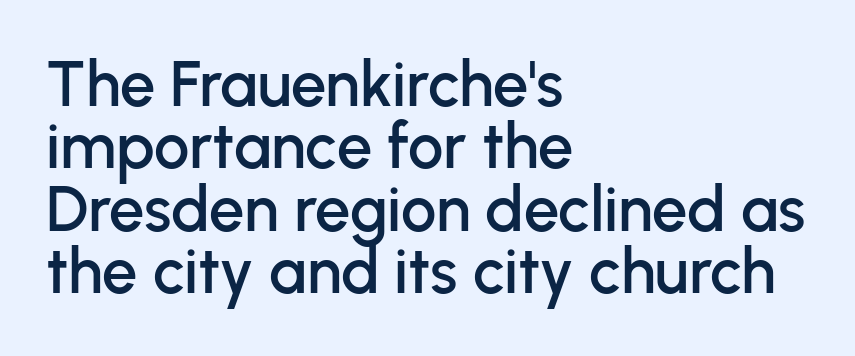
Q: Is the text italic (slanted)? A: No, it is upright.
Q: Is the typeface a serif or a sans-serif typeface? A: Sans-serif.
Q: Is the text underlined? A: No.
Q: How is the paragraph aligned? A: Left-aligned.
Q: Is the spacing between letters normal or unusually wide? A: Normal.
Q: Is the spacing between lines tight, normal or loose? A: Tight.
Q: Width (condensed, normal, or wide)? A: Normal.
Q: Stroke contrast? A: Low.
Q: x-height? A: Medium.
Q: Monospaced? A: No.
